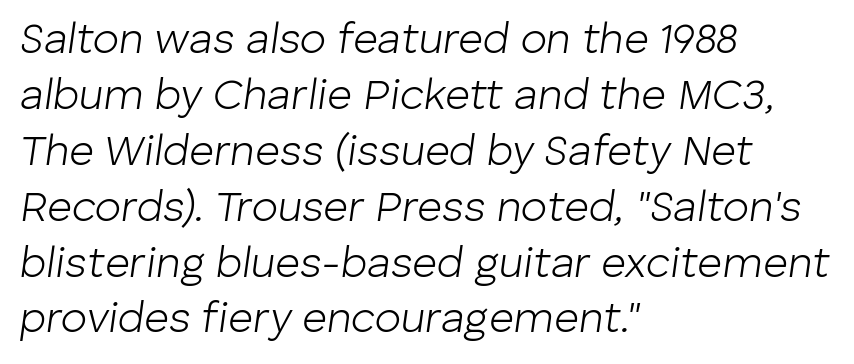
Style check: oblique. Layout note: lines flush left. Rows of type keep a routine distance in the vertical direction. Think of a printed novel: that variable character pitch is what you see here. No letter is thick-stroked: the sample isn't bold.
